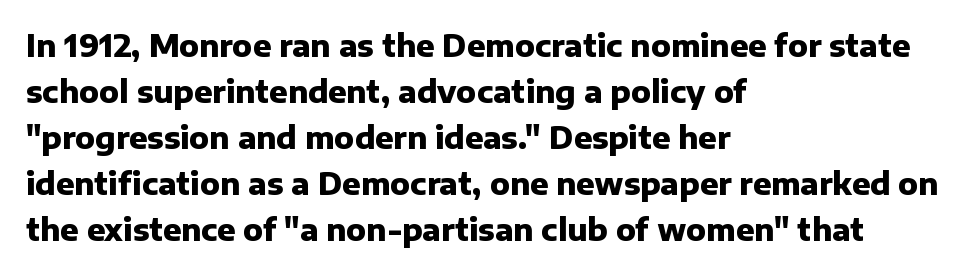
Q: Is the text bold? A: Yes.
Q: Is the text italic (slanted)? A: No, it is upright.
Q: Is the typeface a serif or a sans-serif typeface? A: Sans-serif.
Q: Is the text underlined? A: No.
Q: How is the paragraph aligned? A: Left-aligned.
Q: Is the spacing between letters normal or unusually wide? A: Normal.
Q: Is the spacing between lines tight, normal or loose? A: Normal.
Q: Width (condensed, normal, or wide)? A: Normal.
Q: Stroke contrast? A: Low.
Q: x-height? A: Medium.
Q: Monospaced? A: No.
